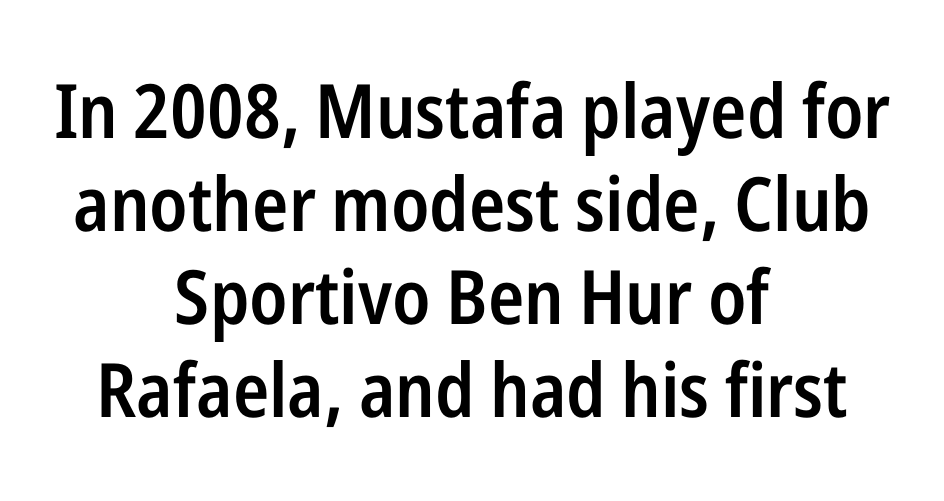
The image shows 75 px semibold, condensed sans-serif type, upright; set centered, line spacing 1.24x, normal letter spacing, not underlined; low stroke contrast and a medium x-height.
